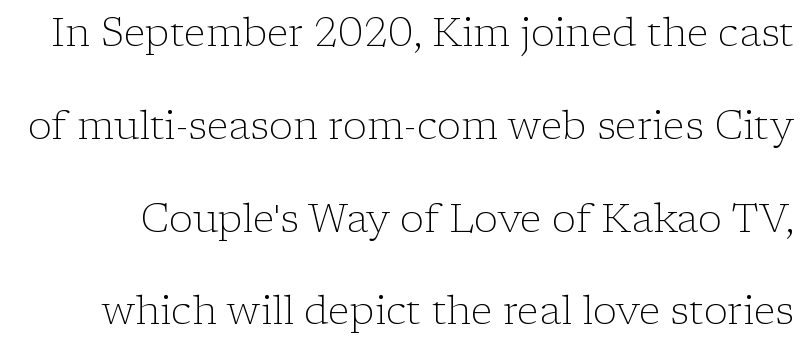
This rendering features lettering with no underline. No extra tracking has been applied to these lines. The type family on display is of the serif kind. Looks like regular typesetting: each glyph gets only the width it needs.
